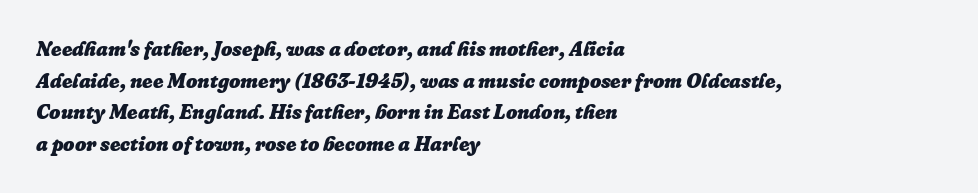
{"italic": "yes", "lean": "right", "slant_degrees": 16, "bold": "yes", "underline": "no", "align": "left", "line_spacing": "normal", "line_spacing_ratio": 1.58, "letter_spacing": "normal", "letter_spacing_em": 0.0, "glyph_px": 20}
